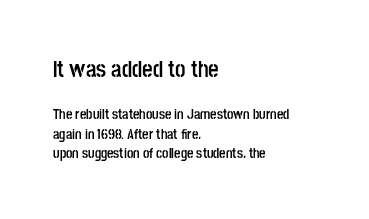
Q: Is the text bold? A: Yes.
Q: Is the text italic (slanted)? A: No, it is upright.
Q: Is the text underlined? A: No.
Q: How is the paragraph aligned? A: Left-aligned.
Q: Is the spacing between letters normal or unusually wide? A: Normal.
Q: Is the spacing between lines tight, normal or loose? A: Normal.
Q: Which block of text is set in a larger size, the first (top) or the second (bottom)? A: The first (top) one.
